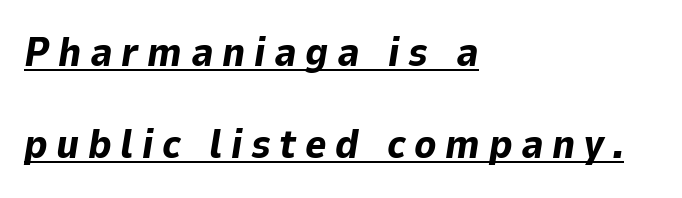
{"italic": "yes", "lean": "right", "slant_degrees": 9, "bold": "yes", "weight": "bold", "width": "normal", "stroke_contrast": "low", "x_height": "medium", "monospaced": "no", "underline": "yes", "align": "left", "line_spacing": "loose", "line_spacing_ratio": 2.25, "letter_spacing": "wide", "letter_spacing_em": 0.21, "glyph_px": 41}
